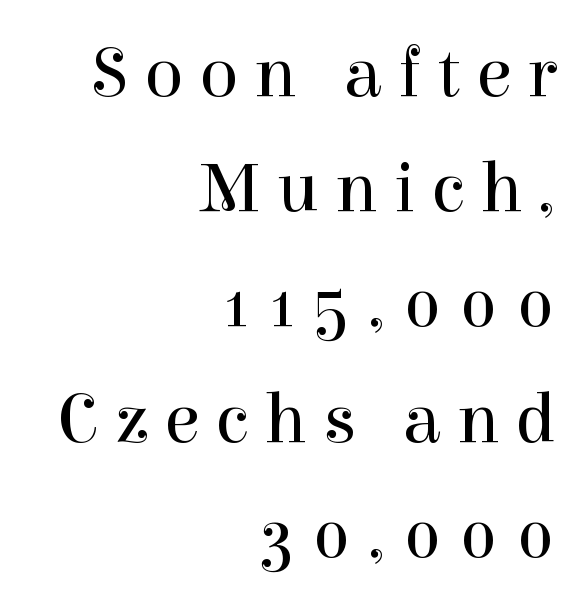
Designer's note — italics off, roman on. This rendering employs a face with finishing strokes, i.e., a serif. The letters advance in unequal steps, a hallmark of proportional type. The characters are drawn with everyday or finer stroke widths. Bare-footed words on every line. Here the glyphs are tracked loosely, breaking word shapes into spaced letters.
